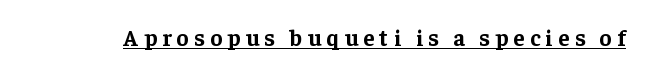
Every stem runs plumb, perpendicular to the baseline. As a designer I'd log this as weight 700, bold. There is plenty of visible air inserted between adjacent glyphs. Underline: present.
